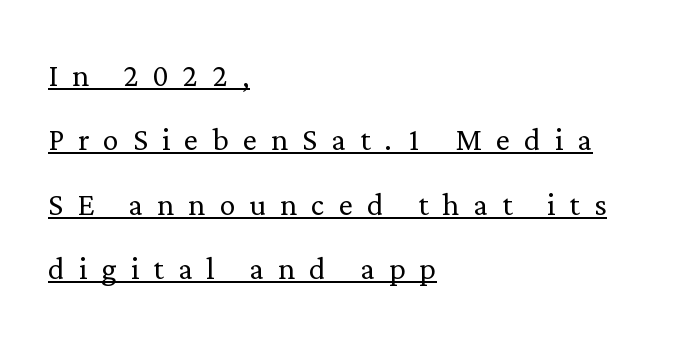
{"serif": "yes", "italic": "no", "bold": "no", "weight": "light", "width": "normal", "stroke_contrast": "low", "x_height": "medium", "monospaced": "no", "underline": "yes", "align": "left", "line_spacing": "normal", "line_spacing_ratio": 1.61, "letter_spacing": "wide", "letter_spacing_em": 0.35, "glyph_px": 40}
